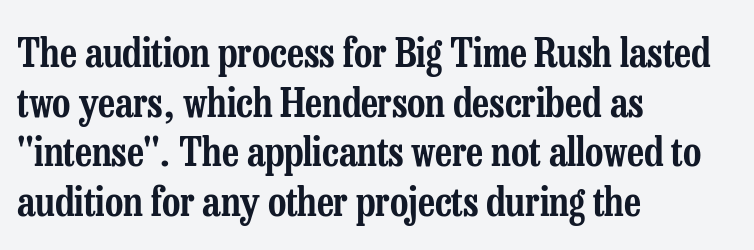
Q: Is the text italic (slanted)? A: No, it is upright.
Q: Is the typeface a serif or a sans-serif typeface? A: Serif.
Q: Is the text underlined? A: No.
Q: How is the paragraph aligned? A: Left-aligned.
Q: Is the spacing between letters normal or unusually wide? A: Normal.
Q: Width (condensed, normal, or wide)? A: Condensed.
Q: Stroke contrast? A: Low.
Q: x-height? A: Medium.
Q: Monospaced? A: No.
